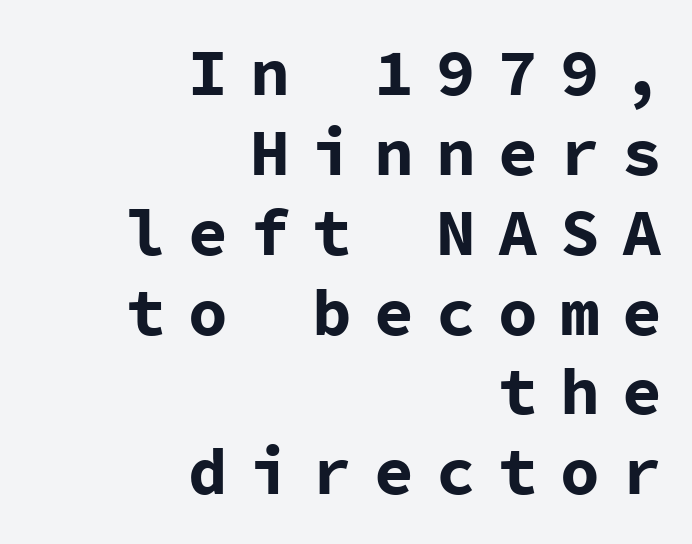
Q: Is the text bold? A: Yes.
Q: Is the text italic (slanted)? A: No, it is upright.
Q: Is the typeface a serif or a sans-serif typeface? A: Sans-serif.
Q: Is the text underlined? A: No.
Q: How is the paragraph aligned? A: Right-aligned.
Q: Is the spacing between letters normal or unusually wide? A: Unusually wide.
Q: Width (condensed, normal, or wide)? A: Normal.
Q: Stroke contrast? A: Low.
Q: x-height? A: Medium.
Q: Monospaced? A: Yes.
